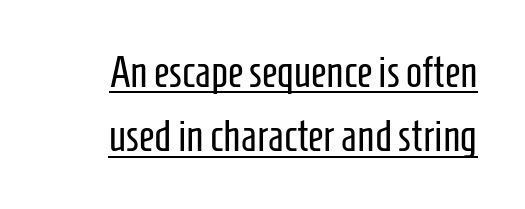
The image shows 43 px regular-weight, condensed sans-serif type, upright; set normal line spacing (1.5x), normal letter spacing, underlined; low stroke contrast and a medium x-height.
